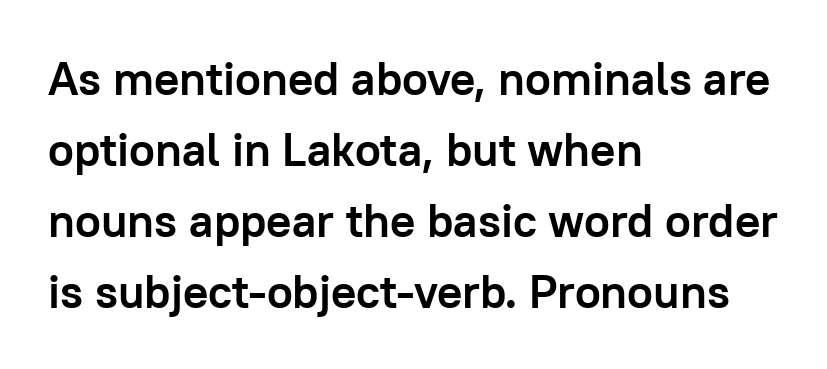
Strong, thick strokes mark this as bold type. Spacing verdict: proportional, widths tailored to each character. The lettering stays uniformly vertical, giving the passage a roman look. The passage shown stacks its lines at a standard gap.
